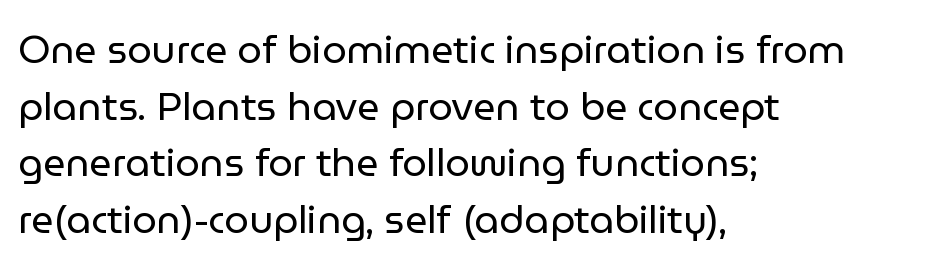
{"serif": "no", "italic": "no", "bold": "no", "weight": "regular", "width": "normal", "stroke_contrast": "low", "x_height": "medium", "monospaced": "no", "underline": "no", "align": "left", "line_spacing": "normal", "line_spacing_ratio": 1.45, "letter_spacing": "normal", "letter_spacing_em": 0.0, "glyph_px": 39}
